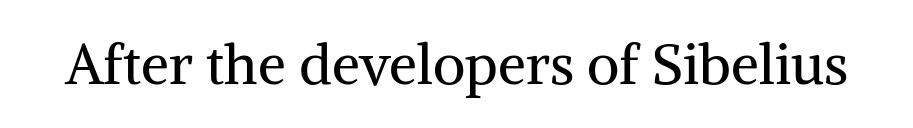
Characters remain perfectly vertical along every line. The designer went with a serif here, giving each stem small feet. This sample uses plain, unmodified letter spacing. Stroke mass is kept to a normal reading level or below. Note the varied advance widths — an 'i' is clearly narrower than an 'm'.
